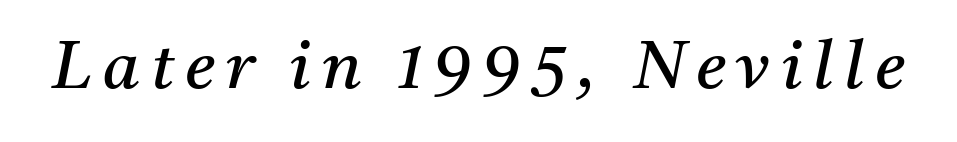
Q: Is the text bold? A: No.
Q: Is the text italic (slanted)? A: Yes, it leans right by about 11 degrees.
Q: Is the typeface a serif or a sans-serif typeface? A: Serif.
Q: Is the text underlined? A: No.
Q: Width (condensed, normal, or wide)? A: Normal.
Q: Stroke contrast? A: Medium.
Q: x-height? A: Medium.
Q: Monospaced? A: No.
